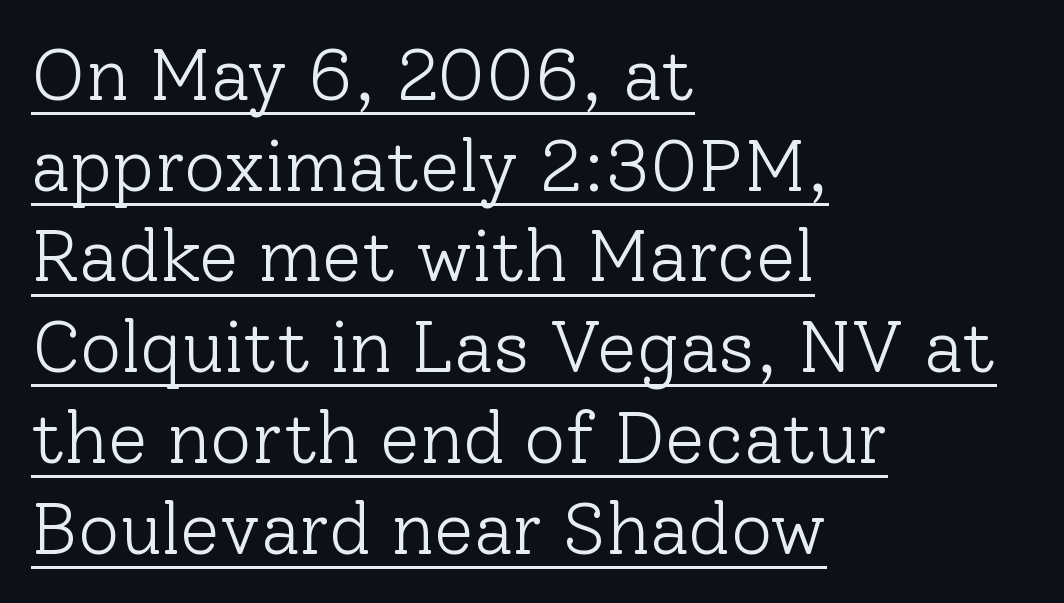
Q: Is the text bold? A: No.
Q: Is the text italic (slanted)? A: No, it is upright.
Q: Is the typeface a serif or a sans-serif typeface? A: Serif.
Q: Is the text underlined? A: Yes.
Q: How is the paragraph aligned? A: Left-aligned.
Q: Is the spacing between letters normal or unusually wide? A: Normal.
Q: Is the spacing between lines tight, normal or loose? A: Normal.
Q: Width (condensed, normal, or wide)? A: Normal.
Q: Stroke contrast? A: Low.
Q: x-height? A: Medium.
Q: Monospaced? A: No.
